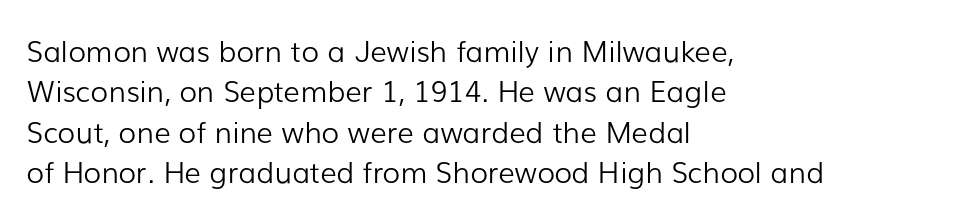
The image shows 29 px light sans-serif type, upright; set left-aligned, normal line spacing (1.39x), normal letter spacing, not underlined; low stroke contrast and a medium x-height.
